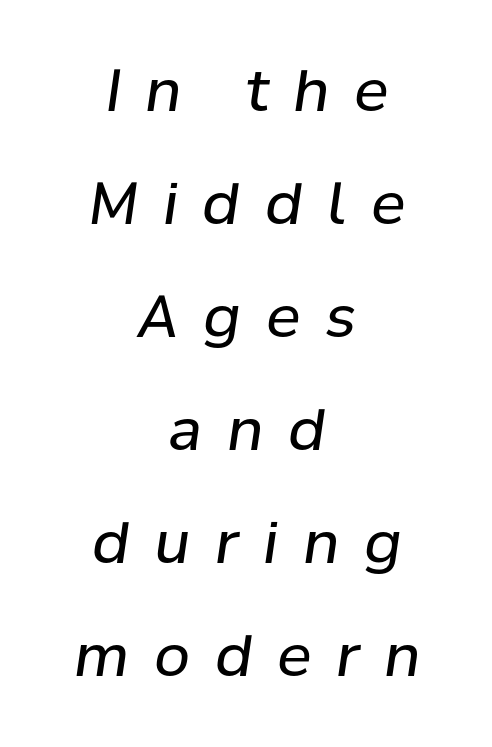
The image shows 58 px regular-weight type, italic (leaning right); set centered, loose line spacing (1.95x), unusually wide letter spacing (+0.43 em), not underlined; low stroke contrast and a medium x-height.
